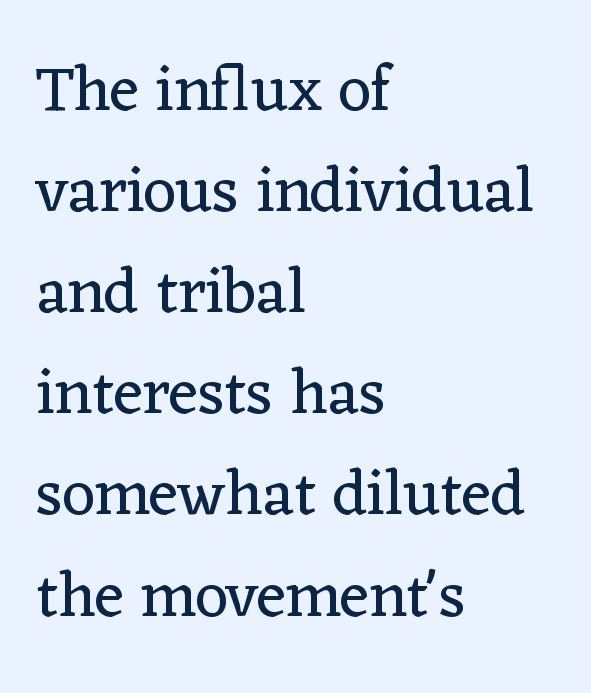
The image shows 64 px regular-weight serif type, upright; set left-aligned, normal line spacing (1.58x), normal letter spacing, not underlined; low stroke contrast and a medium x-height.
